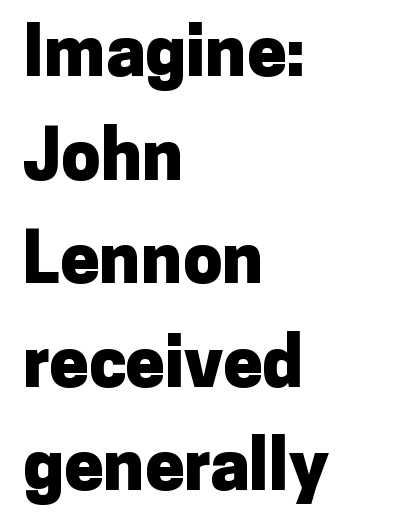
Spacing verdict: proportional, widths tailored to each character. Style check: upright. Grotesque or geometric, the face here clearly has no serifs. Unmarked baselines from the first word to the last. Every row of glyphs begins at an identical x-position on the left. The sample has been set heavy, in full bold.
